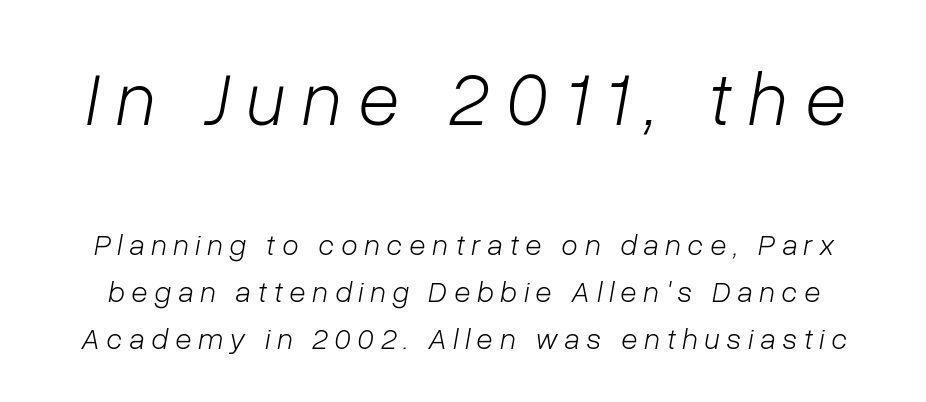
{"italic": "yes", "lean": "right", "slant_degrees": 10, "bold": "no", "weight": "light", "width": "normal", "stroke_contrast": "low", "x_height": "medium", "monospaced": "no", "underline": "no", "line_spacing": "normal", "line_spacing_ratio": 1.56, "letter_spacing": "wide", "letter_spacing_em": 0.23, "larger_block": "first", "size_ratio": 2.53, "glyph_px": 76}
